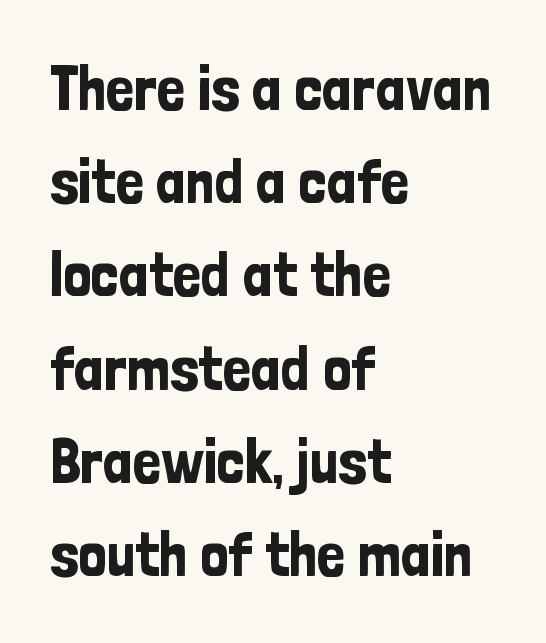
Q: Is the text italic (slanted)? A: No, it is upright.
Q: Is the typeface a serif or a sans-serif typeface? A: Sans-serif.
Q: Is the text underlined? A: No.
Q: How is the paragraph aligned? A: Left-aligned.
Q: Is the spacing between letters normal or unusually wide? A: Normal.
Q: Is the spacing between lines tight, normal or loose? A: Normal.
Q: Width (condensed, normal, or wide)? A: Condensed.
Q: Stroke contrast? A: Low.
Q: x-height? A: Medium.
Q: Monospaced? A: No.
